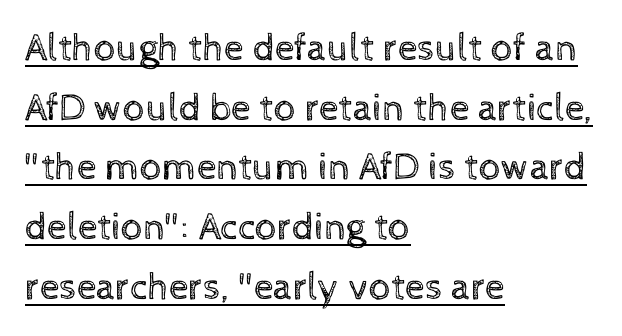
Q: Is the text bold? A: No.
Q: Is the text italic (slanted)? A: No, it is upright.
Q: Is the text underlined? A: Yes.
Q: How is the paragraph aligned? A: Left-aligned.
Q: Is the spacing between letters normal or unusually wide? A: Normal.
Q: Is the spacing between lines tight, normal or loose? A: Normal.
Q: Width (condensed, normal, or wide)? A: Normal.
Q: x-height? A: Medium.
Q: Monospaced? A: No.
